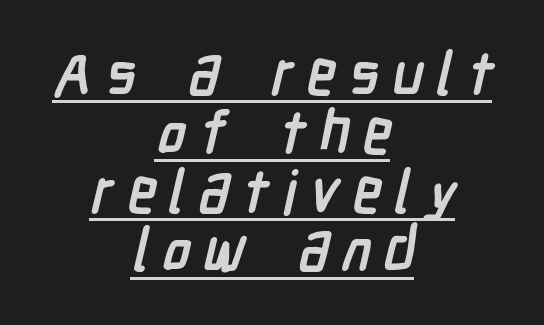
A typesetter would call this heavily tracked-out type. Tightly led — the rows are bunched. Spacing verdict: proportional, widths tailored to each character. Summary of weight: heavy, a full bold.
